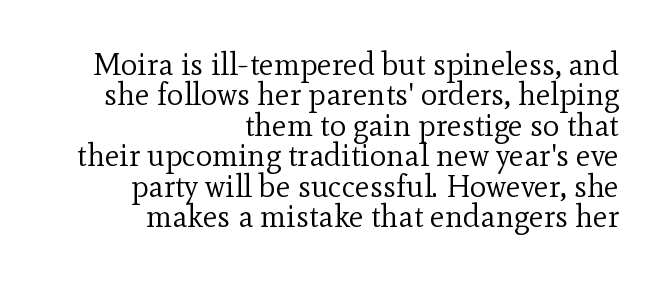
{"serif": "yes", "italic": "no", "bold": "no", "weight": "regular", "width": "normal", "x_height": "small", "monospaced": "no", "underline": "no", "align": "right", "line_spacing": "tight", "line_spacing_ratio": 0.98, "letter_spacing": "normal", "letter_spacing_em": 0.0, "glyph_px": 31}
